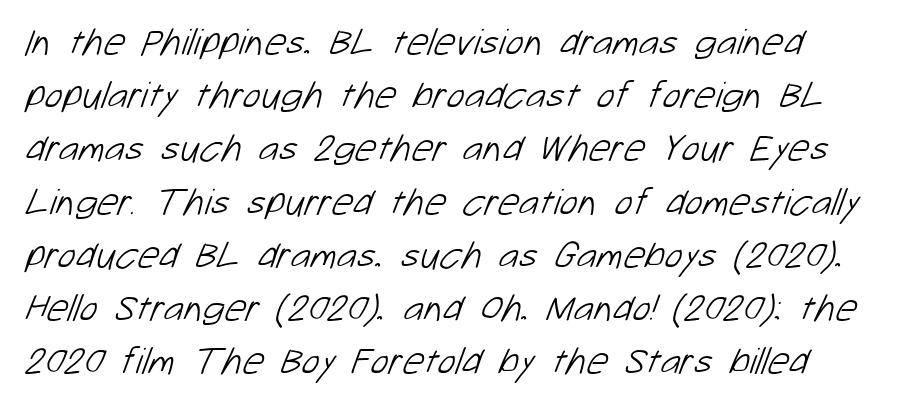
The passage shown is typed in a proportional face where columns would drift. The letterforms sit shoulder to shoulder at normal distance. These lines are composed in type without serifs. In CSS terms this would be text-align: left. Nobody drew a line under any word here. A light-to-regular cut is what we see here.
